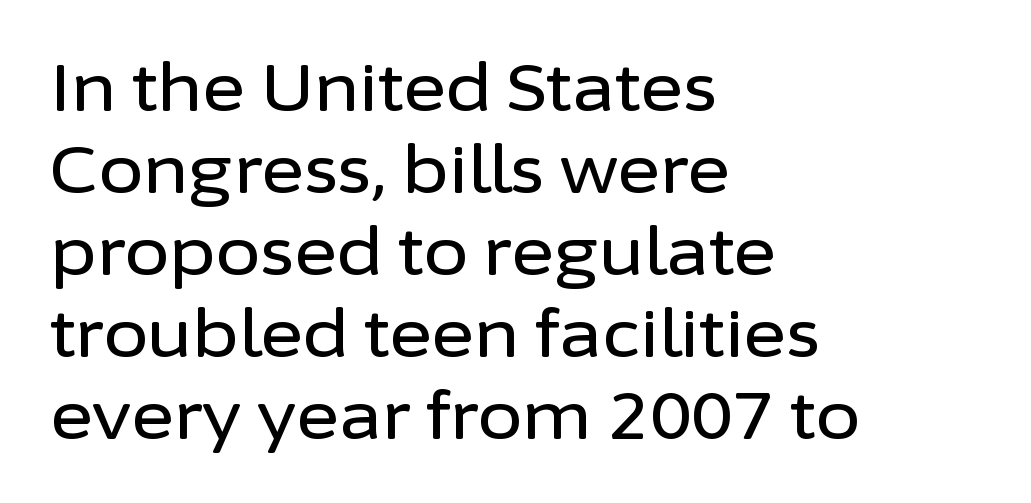
Each word holds together tightly as a unit, with standard inter-letter gaps. Has an underline been added? It has not. This is sans-serif lettering, the kind often seen on screens and signage. Posture: vertical. What's the leading like? Ordinary, nothing unusual. Notice how the passage keeps a crisp vertical edge on the left only.
